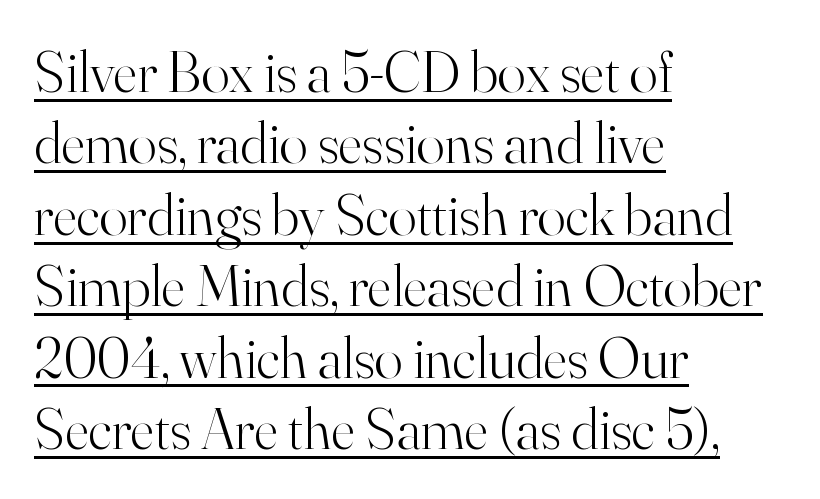
The letters stand upright; this is a roman face. Nothing heavy about these letters — not bold at all. This is underlined copy, the kind a proofreader might mark for attention. In CSS terms this would be text-align: left. Characters follow at the spacing the type designer built in.
